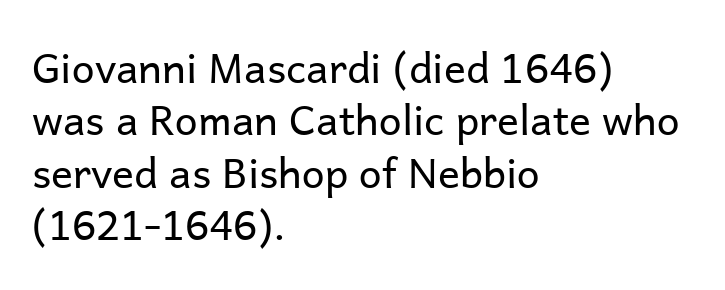
{"serif": "no", "italic": "no", "bold": "no", "weight": "regular", "width": "normal", "stroke_contrast": "low", "x_height": "medium", "monospaced": "no", "underline": "no", "align": "left", "line_spacing": "normal", "line_spacing_ratio": 1.28, "letter_spacing": "normal", "letter_spacing_em": 0.0, "glyph_px": 41}
